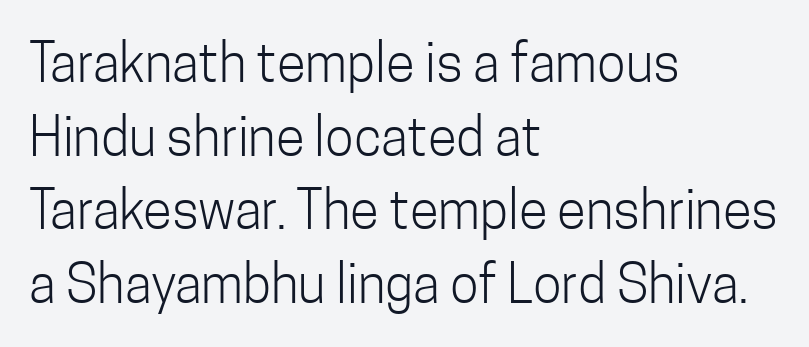
{"serif": "no", "italic": "no", "bold": "no", "weight": "light", "width": "condensed", "stroke_contrast": "low", "x_height": "medium", "monospaced": "no", "underline": "no", "align": "left", "line_spacing": "normal", "line_spacing_ratio": 1.39, "letter_spacing": "normal", "letter_spacing_em": 0.0, "glyph_px": 53}
